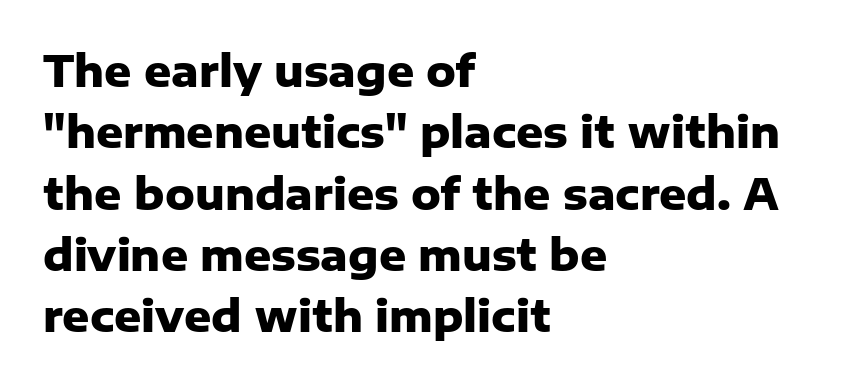
Q: Is the text bold? A: Yes.
Q: Is the text italic (slanted)? A: No, it is upright.
Q: Is the typeface a serif or a sans-serif typeface? A: Sans-serif.
Q: Is the text underlined? A: No.
Q: How is the paragraph aligned? A: Left-aligned.
Q: Is the spacing between letters normal or unusually wide? A: Normal.
Q: Is the spacing between lines tight, normal or loose? A: Normal.
Q: Width (condensed, normal, or wide)? A: Normal.
Q: Stroke contrast? A: Low.
Q: x-height? A: Medium.
Q: Monospaced? A: No.
